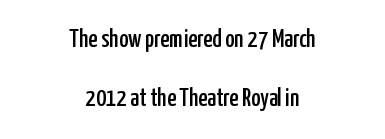
{"italic": "no", "underline": "no", "align": "center", "line_spacing": "loose", "line_spacing_ratio": 2.35, "letter_spacing": "normal", "letter_spacing_em": 0.0, "glyph_px": 25}
